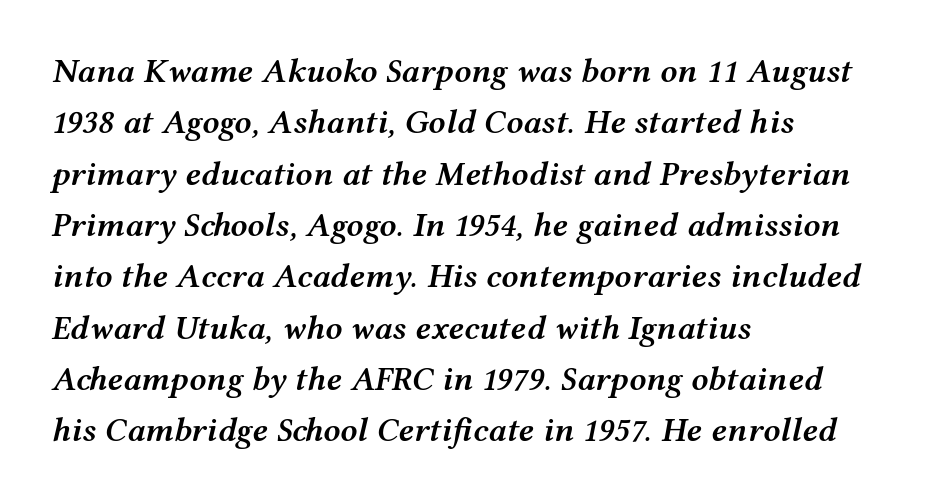
{"italic": "yes", "lean": "right", "slant_degrees": 12, "bold": "semi", "weight": "semibold", "width": "wide", "stroke_contrast": "medium", "x_height": "medium", "monospaced": "no", "underline": "no", "align": "left", "line_spacing": "normal", "line_spacing_ratio": 1.51, "letter_spacing": "normal", "letter_spacing_em": 0.0, "glyph_px": 34}
